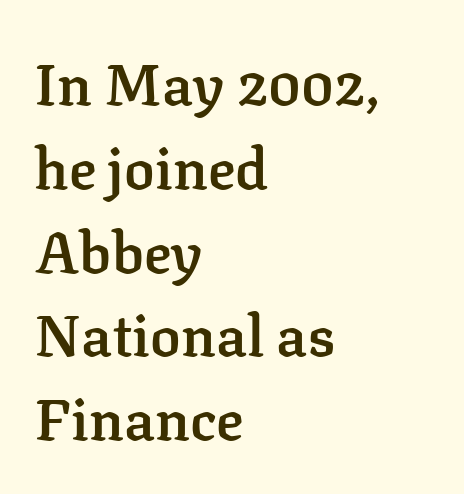
Q: Is the text bold? A: Semi-bold.
Q: Is the text italic (slanted)? A: No, it is upright.
Q: Is the typeface a serif or a sans-serif typeface? A: Serif.
Q: Is the text underlined? A: No.
Q: How is the paragraph aligned? A: Left-aligned.
Q: Is the spacing between letters normal or unusually wide? A: Normal.
Q: Is the spacing between lines tight, normal or loose? A: Normal.
Q: Width (condensed, normal, or wide)? A: Normal.
Q: Stroke contrast? A: Low.
Q: x-height? A: Medium.
Q: Monospaced? A: No.
